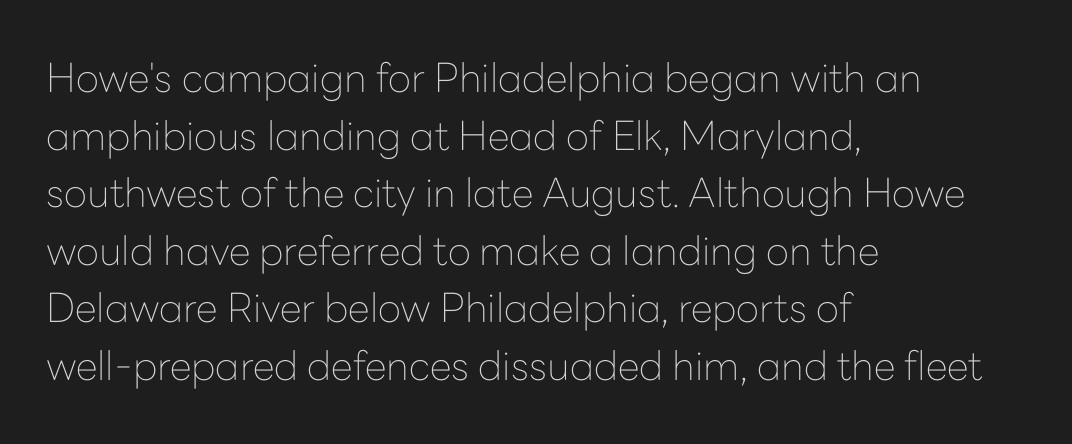
{"serif": "no", "italic": "no", "bold": "no", "weight": "thin", "width": "normal", "stroke_contrast": "low", "x_height": "medium", "monospaced": "no", "underline": "no", "align": "left", "line_spacing": "normal", "line_spacing_ratio": 1.44, "letter_spacing": "normal", "letter_spacing_em": 0.0, "glyph_px": 40}
